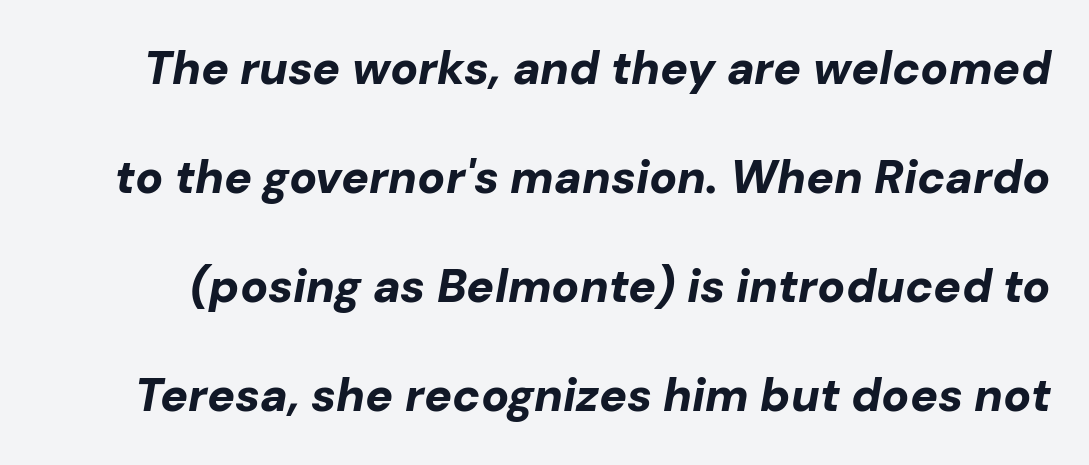
The letters advance in unequal steps, a hallmark of proportional type. Clear beneath every line of the passage. Tracking value appears to be zero — textbook default spacing. Typographic density is high because the face is bold. Leading: increased.
